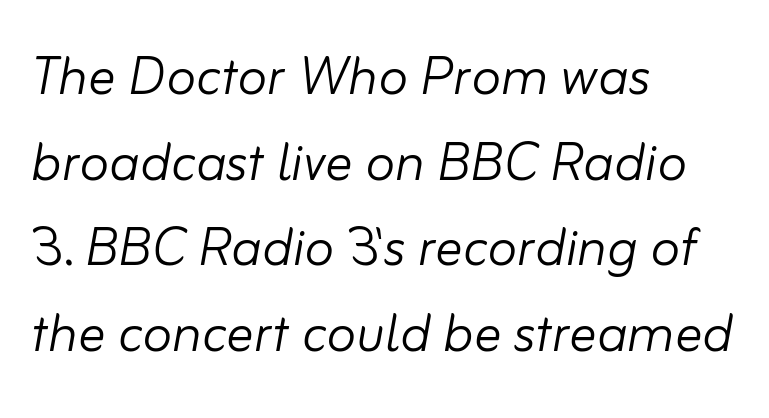
{"italic": "yes", "lean": "right", "slant_degrees": 10, "bold": "no", "weight": "light", "width": "normal", "stroke_contrast": "low", "x_height": "small", "monospaced": "no", "underline": "no", "align": "left", "line_spacing": "normal", "line_spacing_ratio": 1.26, "letter_spacing": "normal", "letter_spacing_em": 0.0, "glyph_px": 68}
